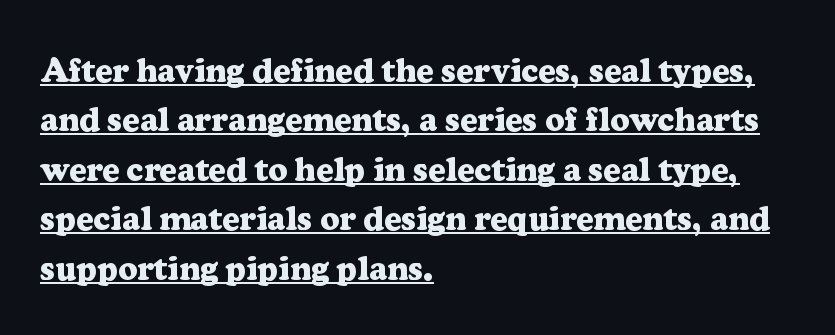
Line beginnings align vertically; line endings do not. The rendering uses the underline text-decoration. The typography opts for an upright posture over an oblique one. Nobody touched the tracking dial on this one.
